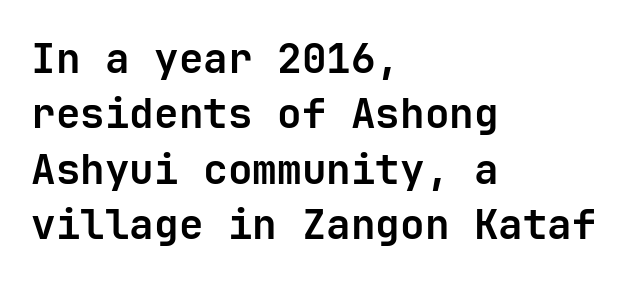
{"serif": "no", "italic": "no", "bold": "yes", "weight": "bold", "width": "normal", "stroke_contrast": "low", "x_height": "medium", "monospaced": "yes", "underline": "no", "align": "left", "line_spacing": "normal", "line_spacing_ratio": 1.35, "letter_spacing": "normal", "letter_spacing_em": 0.0, "glyph_px": 41}
